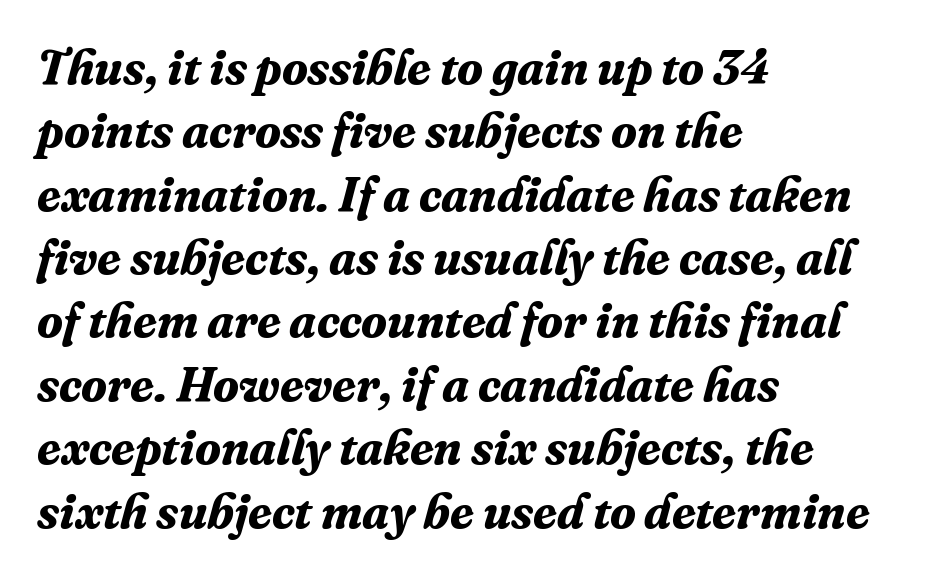
Q: Is the text bold? A: Yes.
Q: Is the text italic (slanted)? A: Yes, it leans right by about 16 degrees.
Q: Is the typeface a serif or a sans-serif typeface? A: Serif.
Q: Is the text underlined? A: No.
Q: How is the paragraph aligned? A: Left-aligned.
Q: Is the spacing between letters normal or unusually wide? A: Normal.
Q: Is the spacing between lines tight, normal or loose? A: Normal.
Q: Width (condensed, normal, or wide)? A: Normal.
Q: Stroke contrast? A: Medium.
Q: x-height? A: Medium.
Q: Monospaced? A: No.
